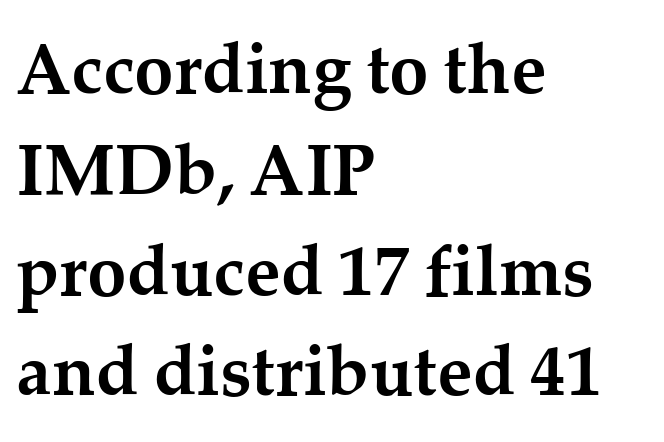
{"serif": "yes", "italic": "no", "bold": "yes", "weight": "semibold", "width": "normal", "stroke_contrast": "medium", "x_height": "medium", "monospaced": "no", "underline": "no", "align": "left", "line_spacing": "normal", "line_spacing_ratio": 1.42, "letter_spacing": "normal", "letter_spacing_em": 0.0, "glyph_px": 71}
